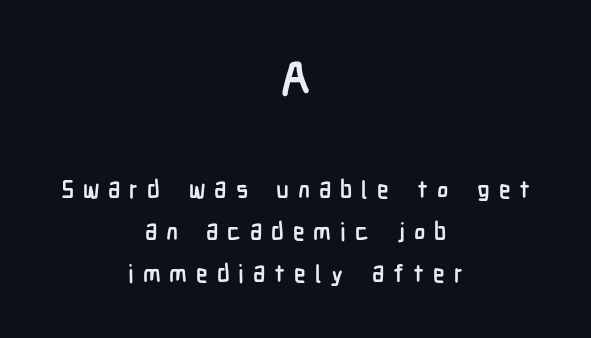
{"serif": "no", "italic": "no", "bold": "yes", "weight": "semibold", "width": "condensed", "stroke_contrast": "low", "x_height": "medium", "monospaced": "no", "underline": "no", "align": "center", "line_spacing_ratio": 1.75, "letter_spacing": "wide", "letter_spacing_em": 0.37, "larger_block": "first", "size_ratio": 2.04, "glyph_px": 49}
